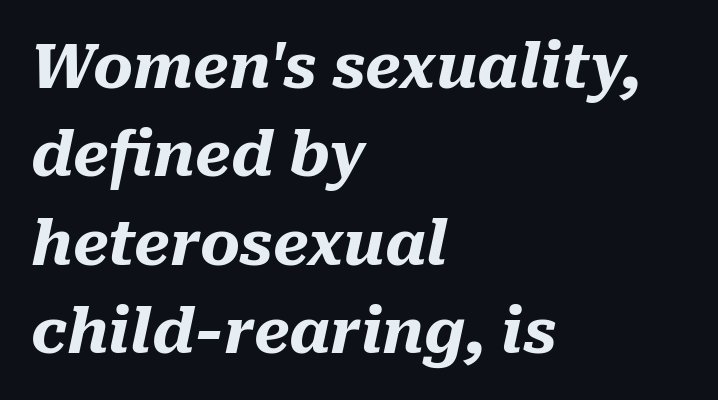
The image shows 61 px heavy type, italic (leaning right); set left-aligned, normal line spacing (1.45x), normal letter spacing, not underlined; medium stroke contrast and a medium x-height.
